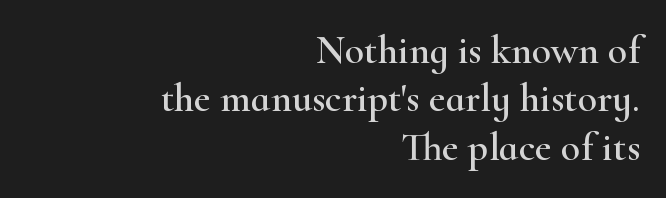
Caption: multi-line text, flush right, ragged left. Notice how the stems are strictly vertical — no italics here. The letters advance in unequal steps, a hallmark of proportional type. Type style note: has serifs. Decoration check: the copy has no underline. Each word holds together tightly as a unit, with standard inter-letter gaps.
